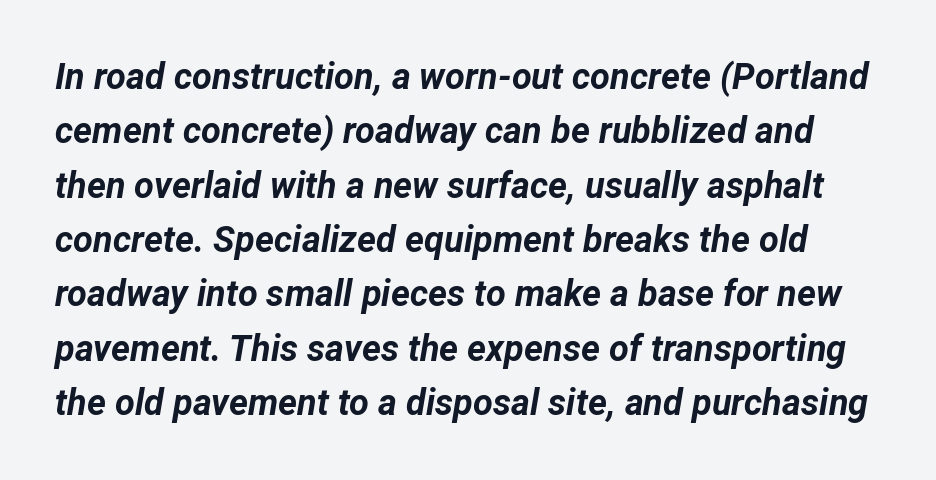
The image shows 36 px bold type, italic (leaning right); set normal line spacing (1.51x), normal letter spacing, not underlined; low stroke contrast and a medium x-height.
